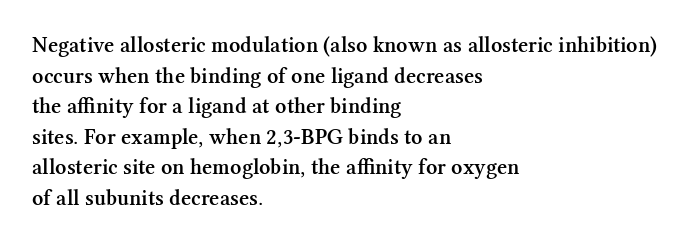
{"italic": "no", "bold": "semi", "underline": "no", "align": "left", "line_spacing": "normal", "line_spacing_ratio": 1.39, "letter_spacing": "normal", "letter_spacing_em": 0.0, "glyph_px": 22}
